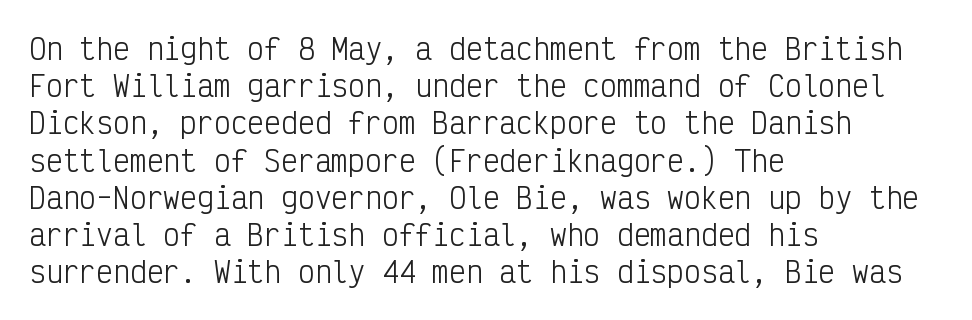
How would I describe the line gaps? Plain and ordinary. The font's upright variant was chosen for this text. Examine the stroke ends and you'll find no serifs. The weight tops out at a normal text grade. Left-aligned paragraph, ragged on the right.
